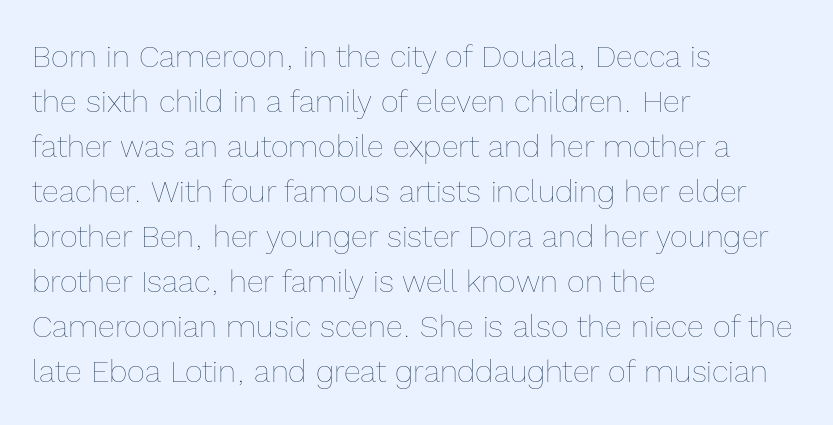
{"italic": "no", "bold": "no", "weight": "thin", "width": "normal", "x_height": "medium", "monospaced": "no", "underline": "no", "align": "left", "line_spacing": "normal", "line_spacing_ratio": 1.45, "letter_spacing": "normal", "letter_spacing_em": 0.0, "glyph_px": 31}
